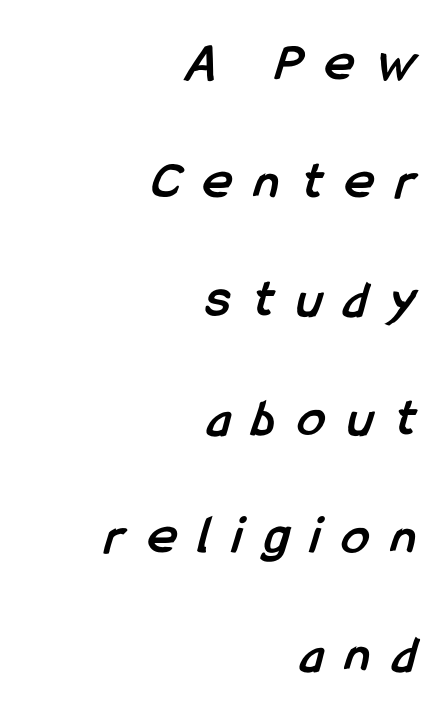
The image shows 55 px semibold, condensed sans-serif type; set right-aligned, loose line spacing (2.15x), unusually wide letter spacing (+0.41 em), not underlined; low stroke contrast and a medium x-height.
